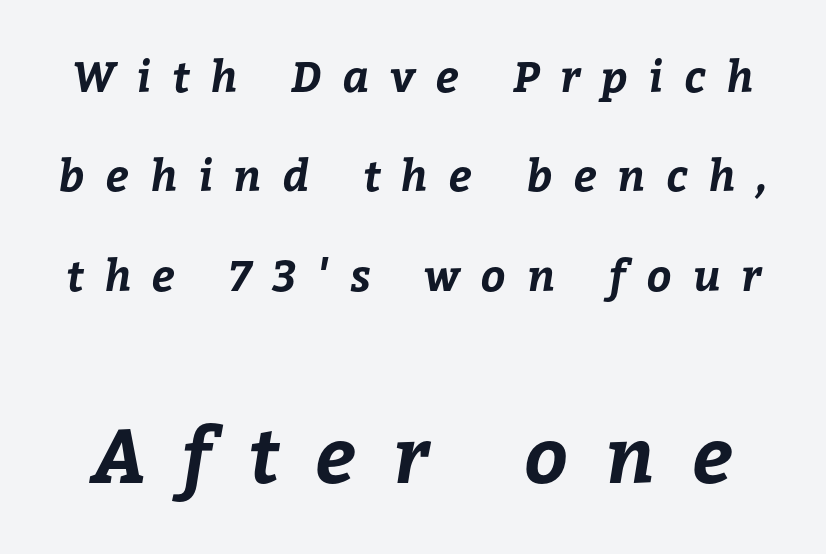
Quick note: underline off. Horizontal bands of white between lines are thick stripes. There is plenty of visible air inserted between adjacent glyphs. Heavy, bold letterforms.
